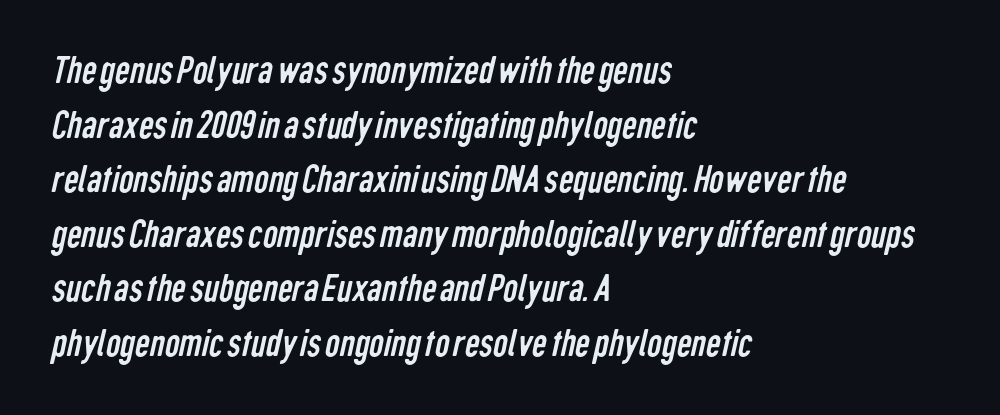
The image shows 41 px regular-weight, condensed sans-serif type; set left-aligned, normal line spacing (1.33x), normal letter spacing, not underlined; low stroke contrast and a medium x-height.
